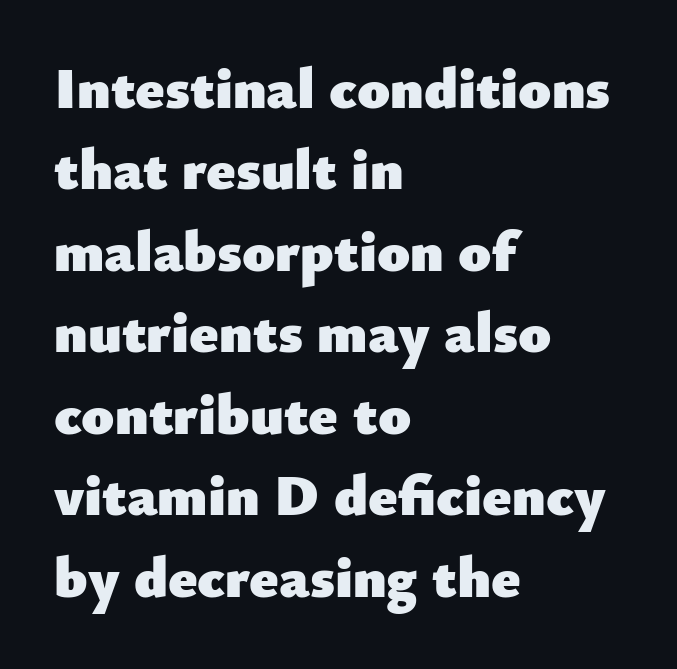
Here the glyphs are tracked normally, forming tight word shapes. Reading down the column, the eye jumps a familiar distance to each next line. Italic: no, the glyphs are upright roman. Heavy, bold letterforms. Is the block centered? No — it sits flush against the left margin.
